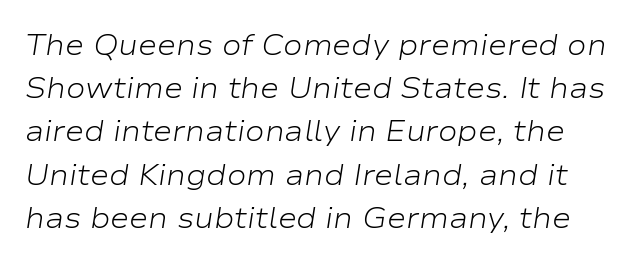
The rows are spaced the way most documents space them. A light-to-regular cut is what we see here. Quick note: underline off. A typesetter would call this proportional, since set widths differ per character.
